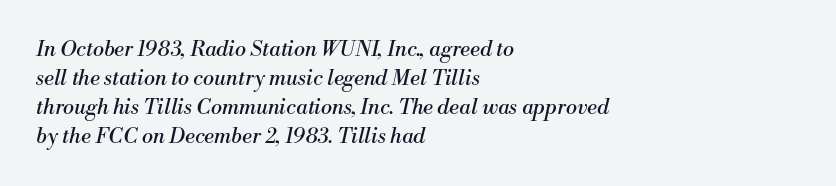
The image shows 21 px text type, italic (leaning right); set left-aligned, normal line spacing (1.38x), normal letter spacing, not underlined.
